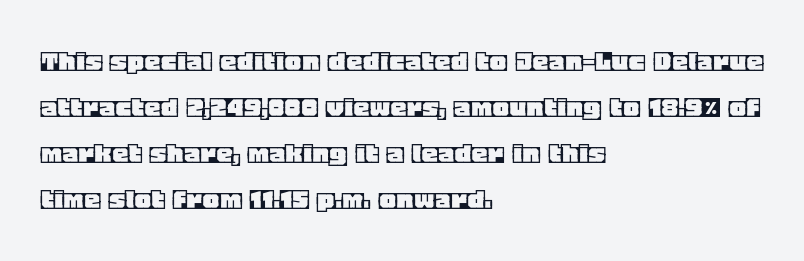
Which margin do the lines hug? The left one — the right edge is uneven. Reading down the column, the eye jumps a familiar distance to each next line. The specimen reads as upright at a glance. The letters sit at their default tracking, neither squeezed nor spread. The space beneath each line is pristine and unruled. The face used here is proportionally spaced, like ordinary book or web type.
